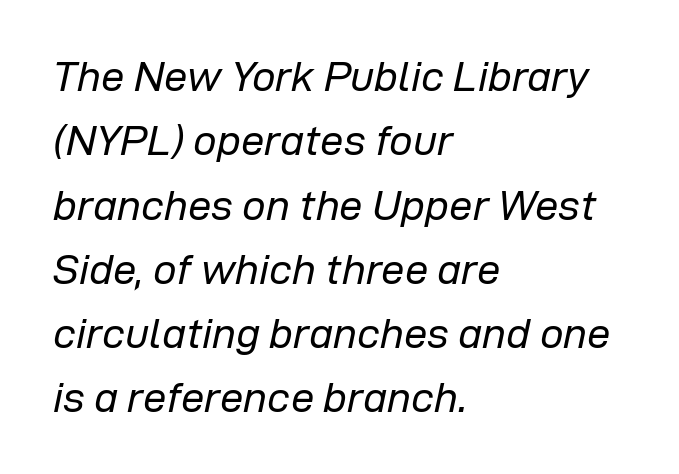
{"italic": "yes", "lean": "right", "slant_degrees": 12, "bold": "no", "weight": "regular", "width": "normal", "stroke_contrast": "low", "x_height": "medium", "monospaced": "no", "underline": "no", "align": "left", "line_spacing": "normal", "line_spacing_ratio": 1.53, "letter_spacing": "normal", "letter_spacing_em": 0.0, "glyph_px": 42}
